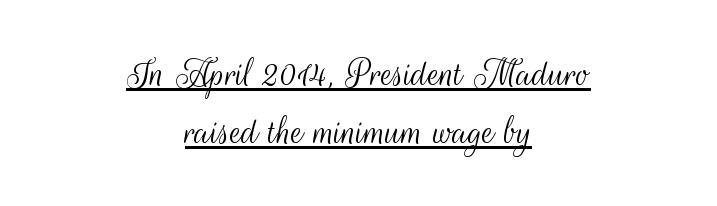
{"serif": "no", "bold": "no", "weight": "light", "width": "condensed", "stroke_contrast": "medium", "x_height": "small", "monospaced": "no", "underline": "yes", "align": "center", "line_spacing": "normal", "line_spacing_ratio": 1.34, "letter_spacing": "normal", "letter_spacing_em": 0.0, "glyph_px": 43}
